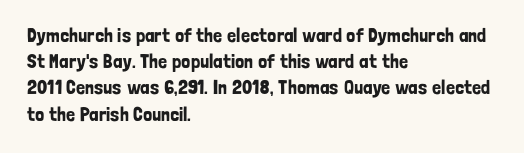
{"italic": "no", "underline": "no", "align": "left", "line_spacing": "normal", "line_spacing_ratio": 1.31, "letter_spacing": "normal", "letter_spacing_em": 0.0, "glyph_px": 20}
